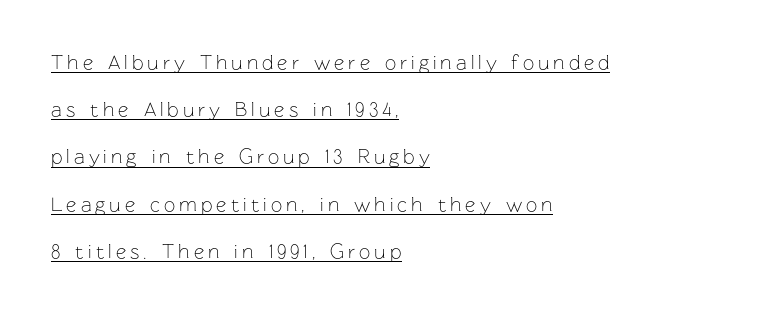
Here the glyphs are tracked loosely, breaking word shapes into spaced letters. A student would call this left alignment; a typographer would say flush left, rag right. The lines are spread far apart with generous leading. Bold? No — there's no thickening of the strokes.
